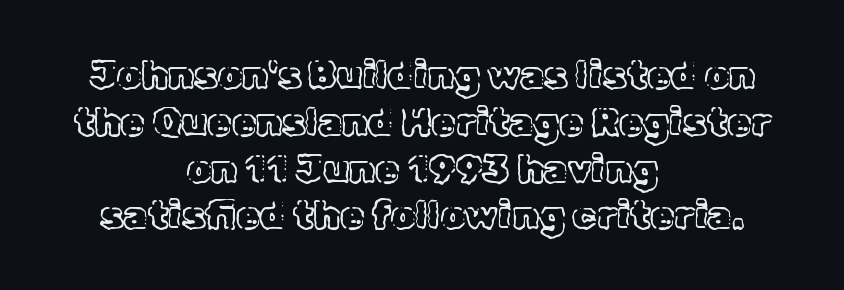
{"italic": "no", "width": "normal", "x_height": "medium", "monospaced": "no", "underline": "no", "align": "center", "line_spacing_ratio": 1.2, "letter_spacing": "normal", "letter_spacing_em": 0.0, "glyph_px": 39}
